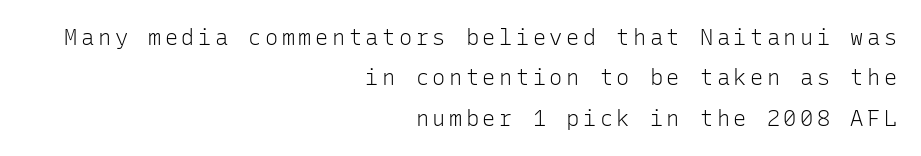
The zone under the glyphs is completely vacant. Horizontal alignment here is rightward, an uncommon choice for prose. Is the stroke heavy? The answer is a plain regular-or-lighter. The axis of the letterforms is exactly vertical.
